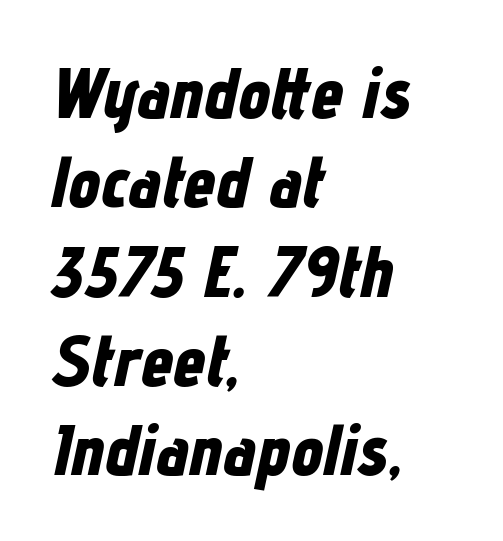
The image shows 72 px bold, condensed type, italic (leaning right); set left-aligned, line spacing 1.24x, normal letter spacing, not underlined; low stroke contrast and a medium x-height.
